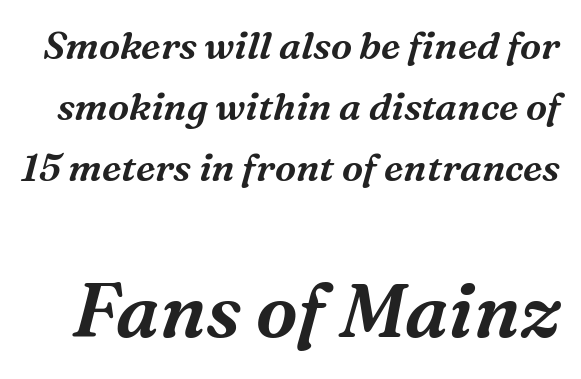
Every character sits at an angle, as italics do. Look at the glyph heights: the lower group is clearly the bigger setting. Type style note: has serifs. Nobody drew a line under any word here.
